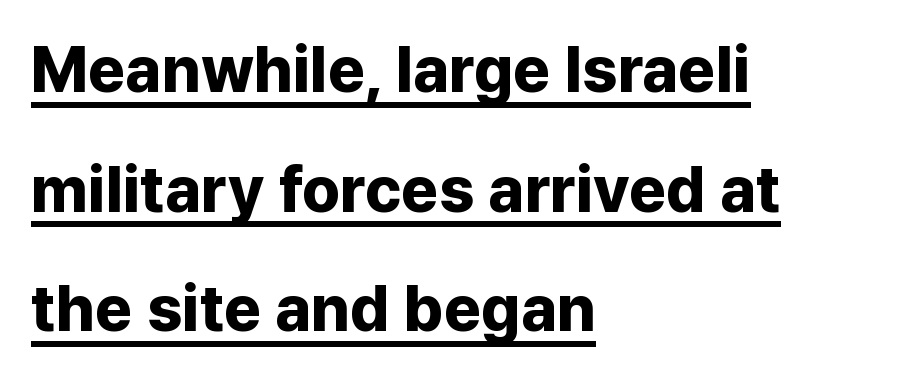
The rendering uses a bold face; every stroke is thick and dark. These lines were composed using upright roman letters. Visually the block forms a straight wall on the left and a jagged coastline on the right. These lines keep a tight, regular rhythm from letter to letter. Like a heading marked for emphasis, these lines bear an underscore.
